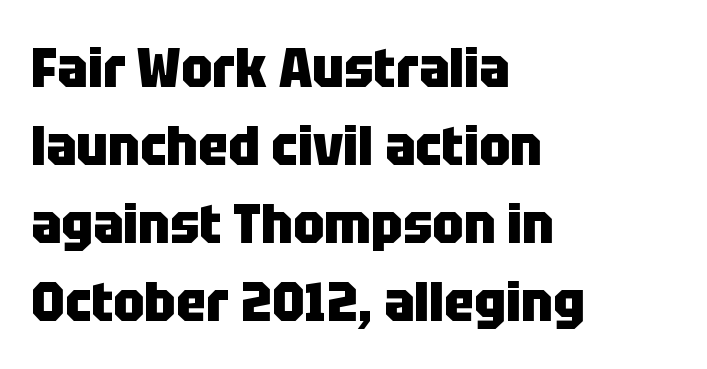
The image shows 56 px heavy, condensed sans-serif type, upright; set left-aligned, normal line spacing (1.39x), normal letter spacing, not underlined; low stroke contrast and a large x-height.
